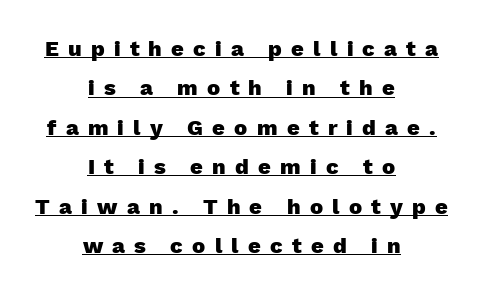
The image shows 22 px bold type, upright; set centered, line spacing 1.79x, unusually wide letter spacing (+0.42 em), underlined.
